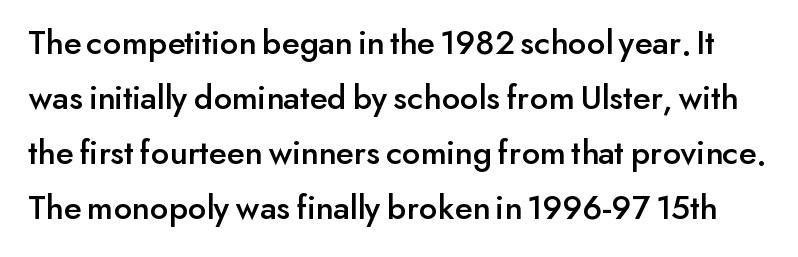
{"serif": "no", "italic": "no", "width": "normal", "stroke_contrast": "low", "x_height": "small", "monospaced": "no", "underline": "no", "line_spacing": "normal", "line_spacing_ratio": 1.57, "letter_spacing": "normal", "letter_spacing_em": 0.0, "glyph_px": 35}
